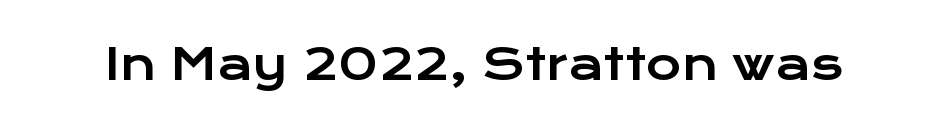
Nope, not italic — everything's standing straight. These lines are rendered in a variable-pitch font. The strip under each line holds only bare page. Look at the tracking — it's just the regular setting, nothing added. No feet cap the strokes, marking this as sans-serif type.
